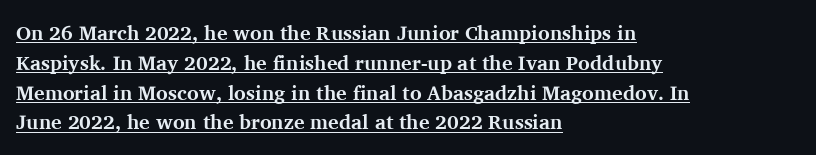
Q: Is the text bold? A: Yes.
Q: Is the text italic (slanted)? A: No, it is upright.
Q: Is the text underlined? A: Yes.
Q: How is the paragraph aligned? A: Left-aligned.
Q: Is the spacing between letters normal or unusually wide? A: Normal.
Q: Is the spacing between lines tight, normal or loose? A: Normal.
